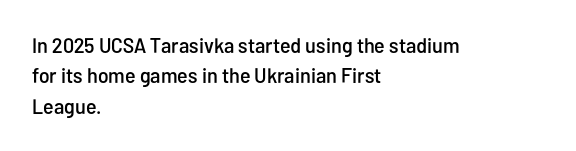
The image shows 21 px text type, upright; set left-aligned, normal line spacing (1.45x), normal letter spacing, not underlined.
